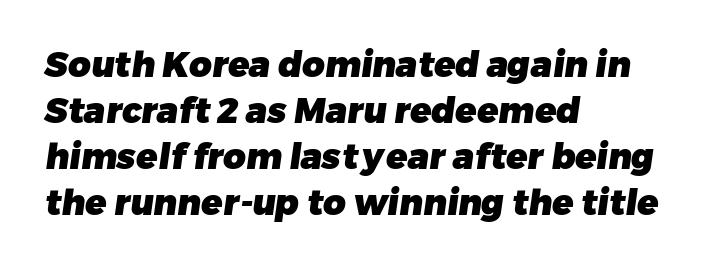
The image shows 35 px heavy sans-serif type; set left-aligned, normal line spacing (1.31x), normal letter spacing, not underlined; low stroke contrast and a medium x-height.
